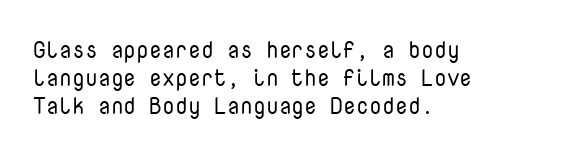
Italic: no, the glyphs are upright roman. Typeset ragged right — the left edge is the straight one. The gaps between neighbouring characters are ordinary and unremarkable. No letter is thick-stroked: the sample isn't bold. Lines of text with bare space underneath.
